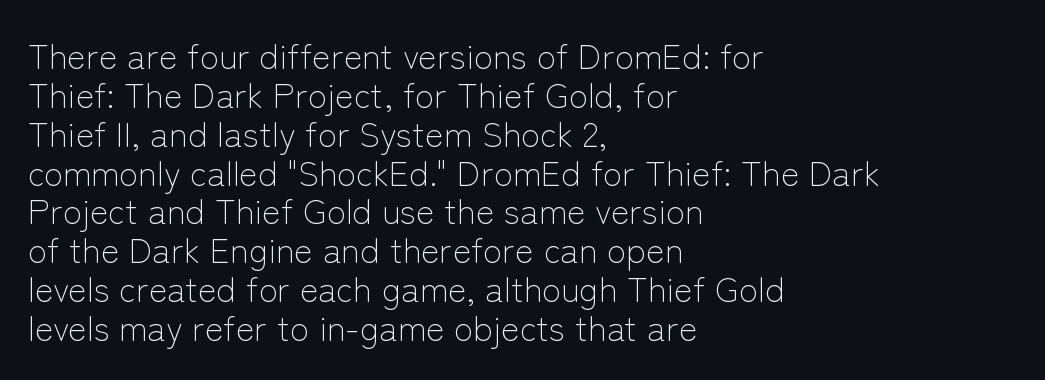
Ascenders rise straight up at ninety degrees. Tracking value appears to be zero — textbook default spacing. The area under the type is left untouched. Baseline-to-baseline distance is barely more than the letter height. The lines are quadded left.
